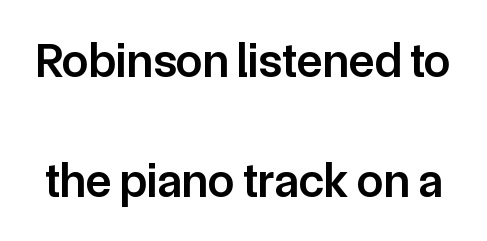
Q: Is the text bold? A: Semi-bold.
Q: Is the text italic (slanted)? A: No, it is upright.
Q: Is the typeface a serif or a sans-serif typeface? A: Sans-serif.
Q: Is the text underlined? A: No.
Q: Is the spacing between letters normal or unusually wide? A: Normal.
Q: Is the spacing between lines tight, normal or loose? A: Loose.
Q: Width (condensed, normal, or wide)? A: Normal.
Q: Stroke contrast? A: Low.
Q: x-height? A: Medium.
Q: Monospaced? A: No.
